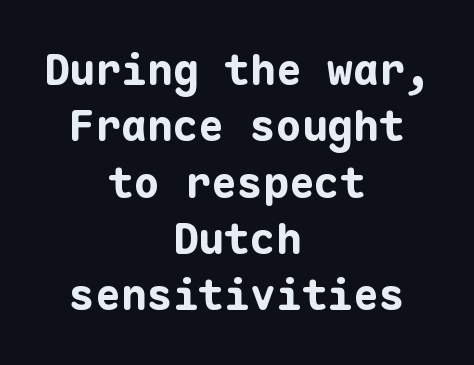
{"serif": "no", "italic": "no", "bold": "yes", "weight": "bold", "width": "normal", "stroke_contrast": "low", "x_height": "medium", "monospaced": "yes", "underline": "no", "align": "center", "line_spacing": "normal", "line_spacing_ratio": 1.31, "letter_spacing": "normal", "letter_spacing_em": 0.0, "glyph_px": 43}
